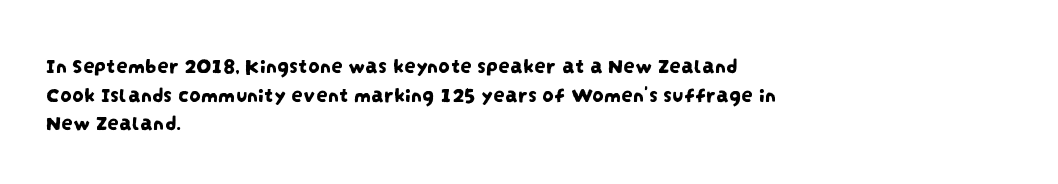
The image shows 23 px text type; set left-aligned, line spacing 1.24x, normal letter spacing, not underlined.
